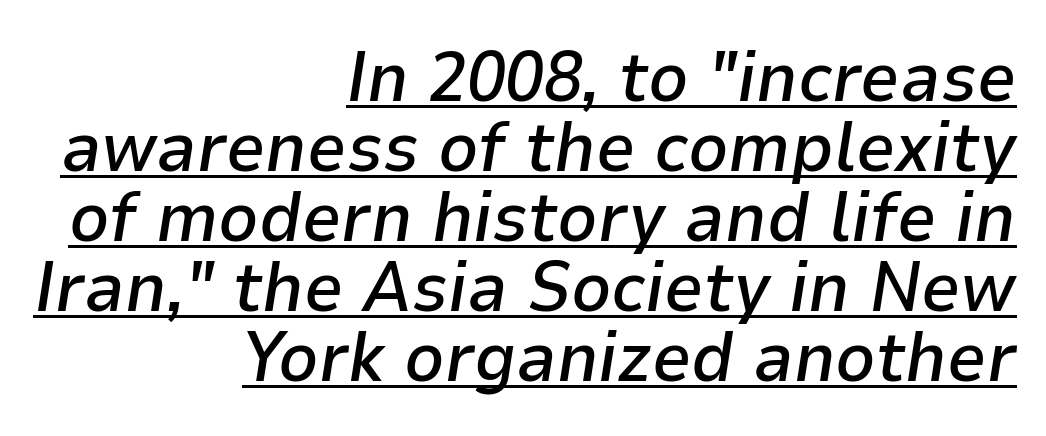
{"italic": "yes", "lean": "right", "slant_degrees": 9, "bold": "semi", "weight": "semibold", "width": "normal", "stroke_contrast": "low", "x_height": "medium", "monospaced": "no", "underline": "yes", "align": "right", "line_spacing": "tight", "line_spacing_ratio": 1.0, "letter_spacing": "normal", "letter_spacing_em": 0.0, "glyph_px": 70}
